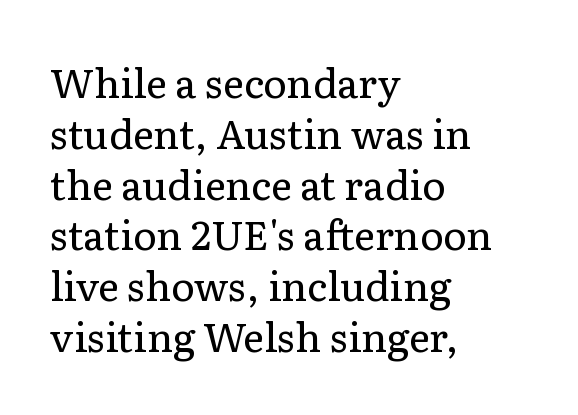
{"serif": "yes", "italic": "no", "bold": "no", "weight": "regular", "width": "normal", "stroke_contrast": "low", "x_height": "medium", "monospaced": "no", "underline": "no", "align": "left", "line_spacing": "normal", "line_spacing_ratio": 1.27, "letter_spacing": "normal", "letter_spacing_em": 0.0, "glyph_px": 40}
